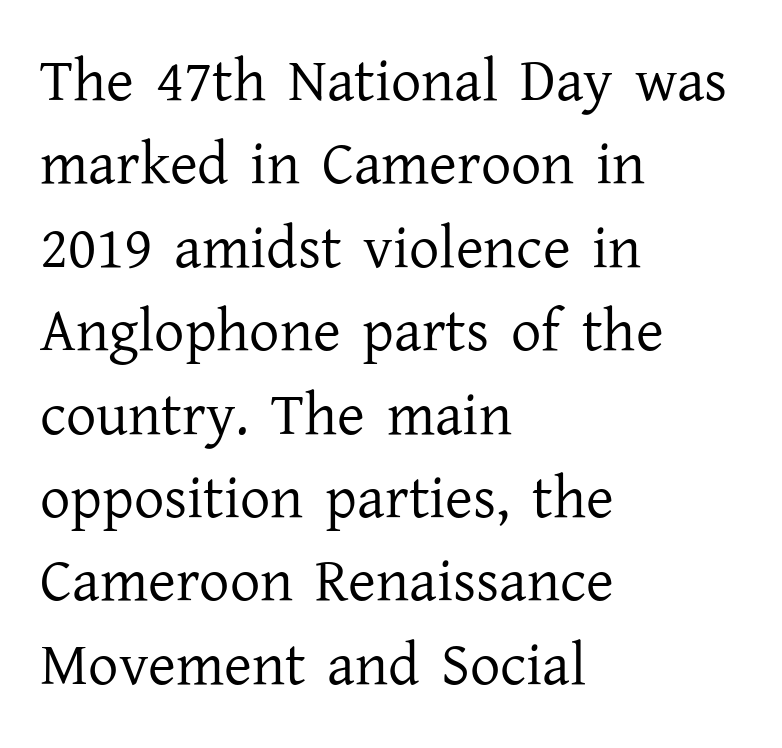
{"serif": "yes", "italic": "no", "bold": "no", "weight": "regular", "width": "normal", "stroke_contrast": "low", "x_height": "medium", "monospaced": "no", "underline": "no", "align": "left", "line_spacing": "normal", "line_spacing_ratio": 1.39, "letter_spacing": "normal", "letter_spacing_em": 0.0, "glyph_px": 60}
